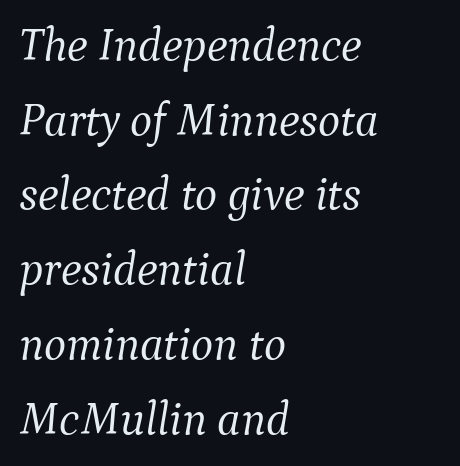
{"serif": "yes", "italic": "yes", "lean": "right", "slant_degrees": 9, "bold": "no", "weight": "light", "width": "normal", "stroke_contrast": "medium", "x_height": "medium", "monospaced": "no", "underline": "no", "align": "left", "line_spacing": "normal", "line_spacing_ratio": 1.59, "letter_spacing": "normal", "letter_spacing_em": 0.0, "glyph_px": 47}
